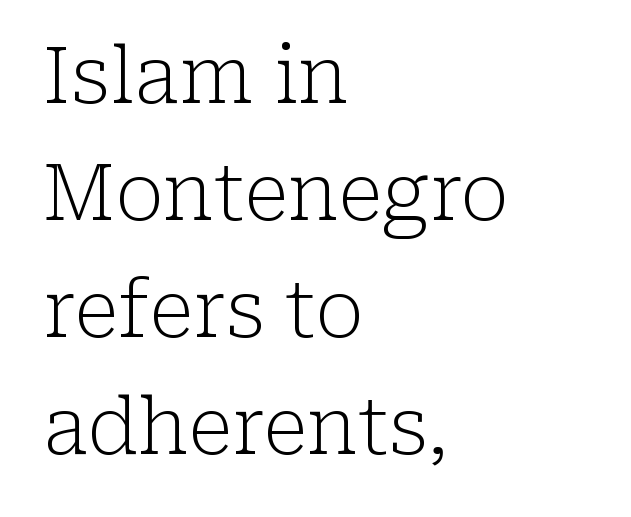
Normally led — the rows are evenly, conventionally spaced. The horizontal fit of the characters is conventional and even. I'd call this a serif setting — the letters wear small feet. Typeset ragged right — the left edge is the straight one. A typesetter would call this proportional, since set widths differ per character. Posture: straight, roman, zero tilt.
